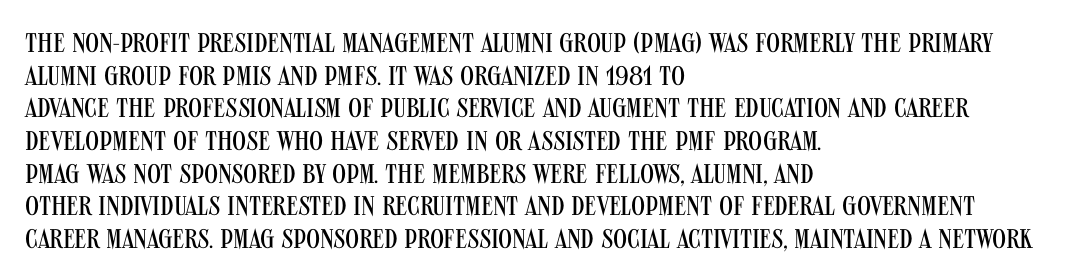
{"italic": "no", "bold": "no", "underline": "no", "align": "left", "line_spacing_ratio": 1.21, "letter_spacing": "normal", "letter_spacing_em": 0.0, "glyph_px": 27}
